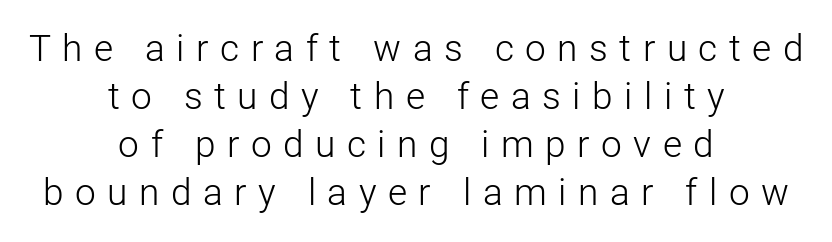
The image shows 37 px light sans-serif type, upright; set centered, normal line spacing (1.3x), unusually wide letter spacing (+0.31 em), not underlined; low stroke contrast and a medium x-height.
